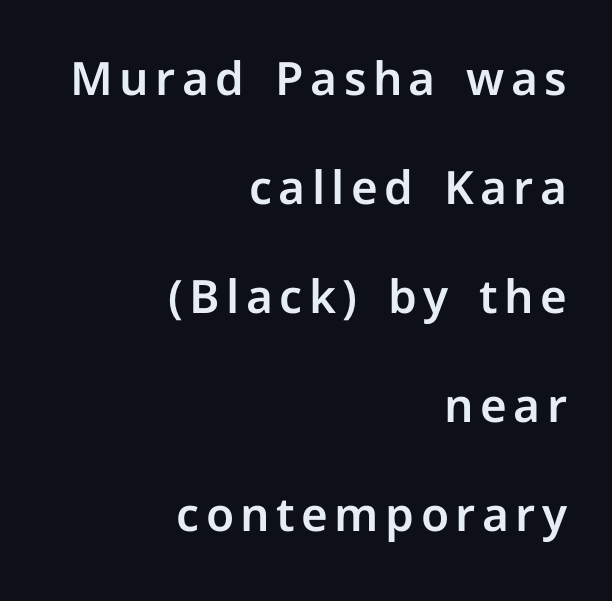
{"serif": "no", "italic": "no", "width": "normal", "stroke_contrast": "low", "x_height": "medium", "monospaced": "no", "underline": "no", "align": "right", "line_spacing": "loose", "line_spacing_ratio": 2.37, "glyph_px": 46}
